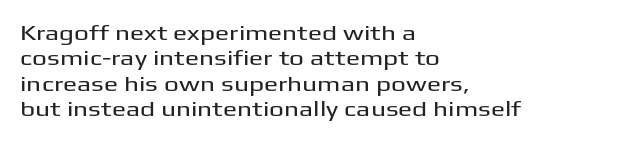
Q: Is the text italic (slanted)? A: No, it is upright.
Q: Is the text underlined? A: No.
Q: How is the paragraph aligned? A: Left-aligned.
Q: Is the spacing between letters normal or unusually wide? A: Normal.
